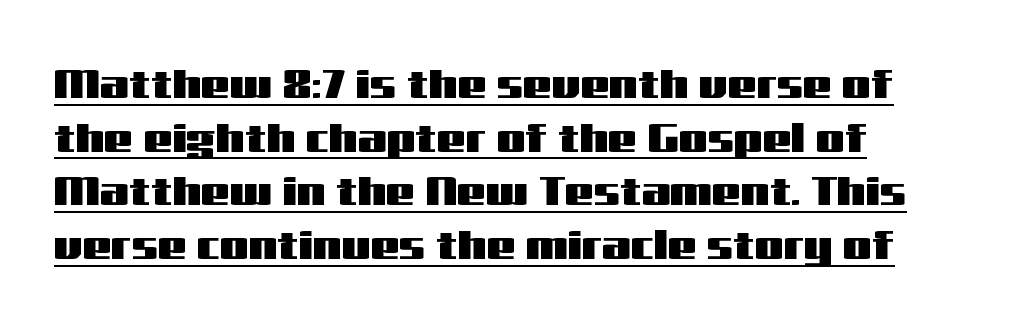
Q: Is the text italic (slanted)? A: No, it is upright.
Q: Is the typeface a serif or a sans-serif typeface? A: Sans-serif.
Q: Is the text underlined? A: Yes.
Q: How is the paragraph aligned? A: Left-aligned.
Q: Is the spacing between letters normal or unusually wide? A: Normal.
Q: Is the spacing between lines tight, normal or loose? A: Normal.
Q: Width (condensed, normal, or wide)? A: Wide.
Q: Stroke contrast? A: Medium.
Q: x-height? A: Medium.
Q: Monospaced? A: No.
